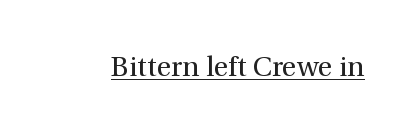
{"serif": "yes", "italic": "no", "bold": "no", "weight": "regular", "width": "normal", "stroke_contrast": "medium", "x_height": "medium", "monospaced": "no", "underline": "yes", "letter_spacing": "normal", "letter_spacing_em": 0.0, "glyph_px": 28}
